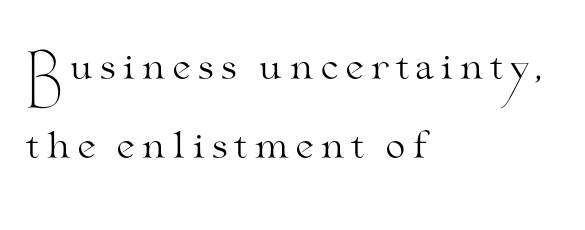
The lettering stays uniformly vertical, giving the passage a roman look. Every row of glyphs begins at an identical x-position on the left. The letters advance in unequal steps, a hallmark of proportional type. Compared with a typical body face, this is equally light or lighter still. Are there feet on the stems? There are — it's a serif. Any mark beneath the type? The region is blank.
